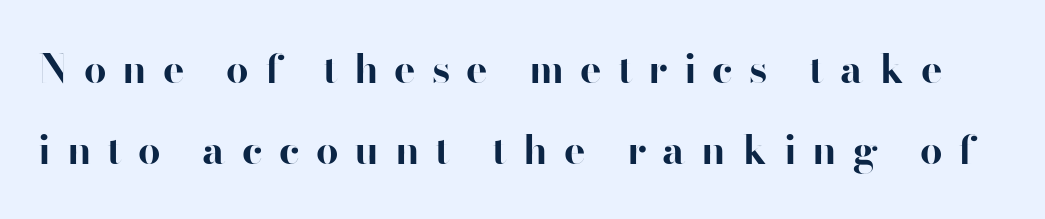
Substantial extra tracking has been applied to these lines. Whoever set this chose breathing room over compactness in the vertical rhythm. Underlining? Definitely not there. This rendering employs a face without finishing strokes, i.e., a sans-serif. The rendering uses natural spacing where letterforms have individual widths.
